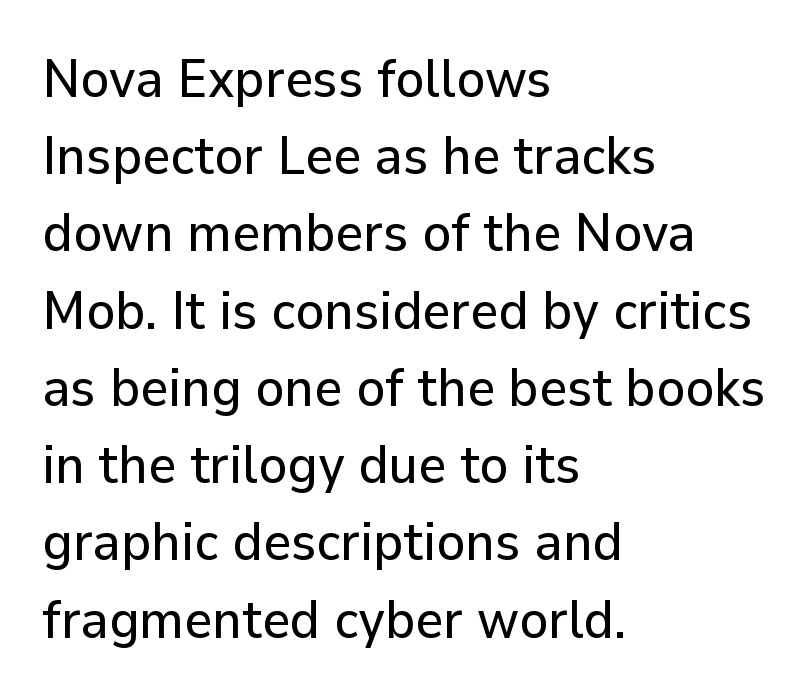
{"serif": "no", "italic": "no", "width": "normal", "stroke_contrast": "low", "x_height": "medium", "monospaced": "no", "underline": "no", "align": "left", "line_spacing": "normal", "line_spacing_ratio": 1.43, "letter_spacing": "normal", "letter_spacing_em": 0.0, "glyph_px": 54}
